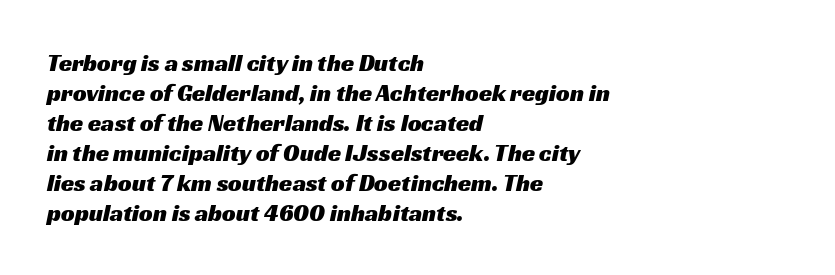
Regular leading. Leftover space on each line is placed entirely after the last word. The strip under each line holds only bare page. How are the letters spaced? Ordinarily, with no added tracking.
